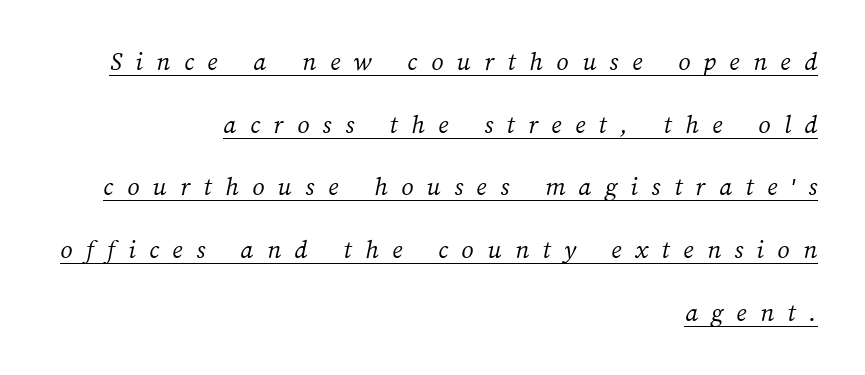
{"bold": "no", "underline": "yes", "align": "right", "line_spacing": "loose", "line_spacing_ratio": 2.32, "letter_spacing": "wide", "letter_spacing_em": 0.5, "glyph_px": 27}
